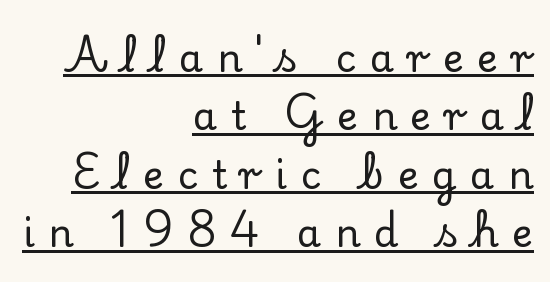
Where is the straight margin? On the right. A typographer would call this underscored text. Spacing verdict: proportional, widths tailored to each character. Normally led — the rows are evenly, conventionally spaced.
